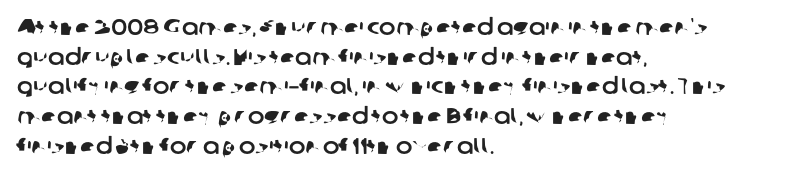
Q: Is the text underlined? A: No.
Q: How is the paragraph aligned? A: Left-aligned.
Q: Is the spacing between letters normal or unusually wide? A: Normal.
Q: Is the spacing between lines tight, normal or loose? A: Normal.
